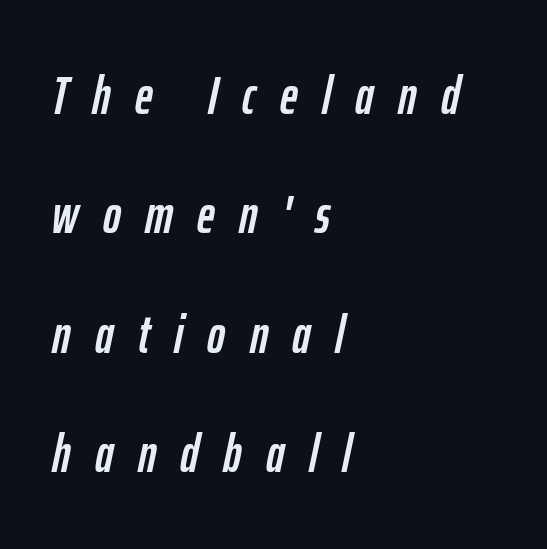
Q: Is the text italic (slanted)? A: Yes, it leans right by about 12 degrees.
Q: Is the text underlined? A: No.
Q: How is the paragraph aligned? A: Left-aligned.
Q: Is the spacing between letters normal or unusually wide? A: Unusually wide.
Q: Is the spacing between lines tight, normal or loose? A: Loose.
Q: Width (condensed, normal, or wide)? A: Condensed.
Q: Stroke contrast? A: Low.
Q: x-height? A: Medium.
Q: Monospaced? A: No.
